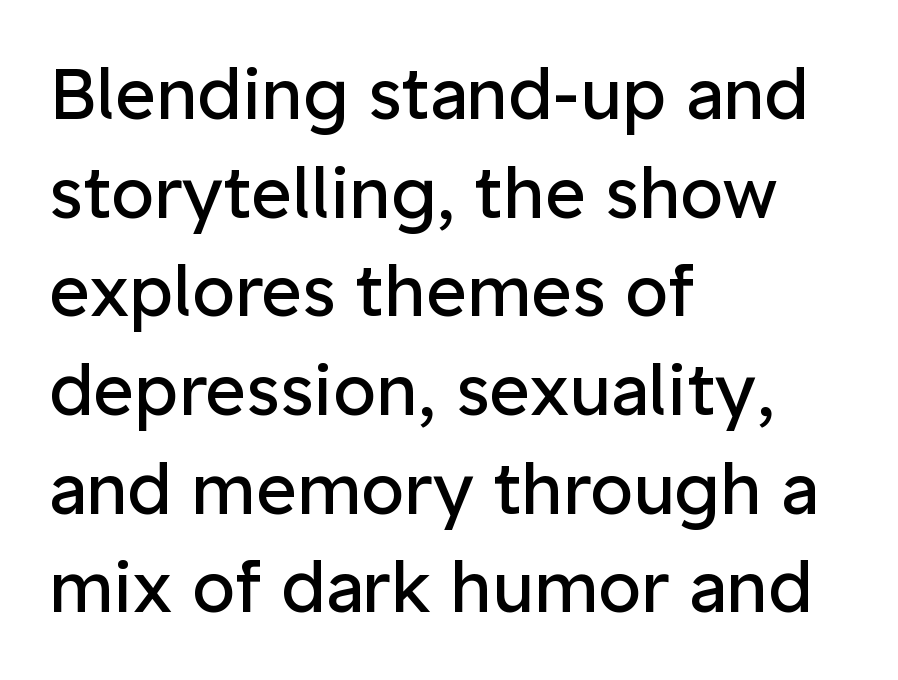
Q: Is the text bold? A: No.
Q: Is the text italic (slanted)? A: No, it is upright.
Q: Is the typeface a serif or a sans-serif typeface? A: Sans-serif.
Q: Is the text underlined? A: No.
Q: How is the paragraph aligned? A: Left-aligned.
Q: Is the spacing between letters normal or unusually wide? A: Normal.
Q: Is the spacing between lines tight, normal or loose? A: Normal.
Q: Width (condensed, normal, or wide)? A: Normal.
Q: Stroke contrast? A: Low.
Q: x-height? A: Medium.
Q: Monospaced? A: No.
